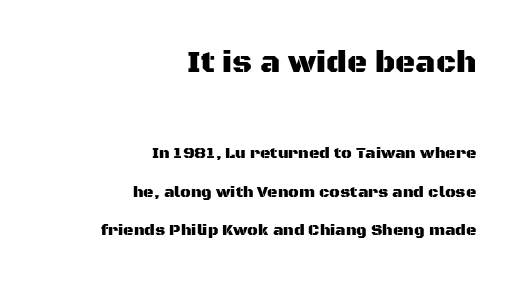
Q: Is the text italic (slanted)? A: No, it is upright.
Q: Is the typeface a serif or a sans-serif typeface? A: Sans-serif.
Q: Is the text underlined? A: No.
Q: How is the paragraph aligned? A: Right-aligned.
Q: Is the spacing between letters normal or unusually wide? A: Normal.
Q: Is the spacing between lines tight, normal or loose? A: Loose.
Q: Which block of text is set in a larger size, the first (top) or the second (bottom)? A: The first (top) one.
Q: Width (condensed, normal, or wide)? A: Normal.
Q: Stroke contrast? A: Medium.
Q: x-height? A: Large.
Q: Monospaced? A: No.
